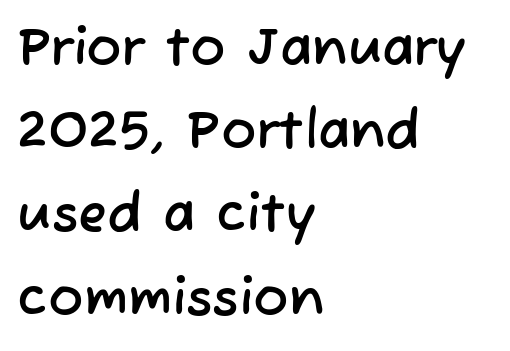
The typeface chosen for these lines omits serifs. Students, note that the glyphs here touch the page at normal intervals. Is there much room between lines? A standard amount, neither cramped nor airy. Alignment: flush left. A bare baseline throughout the passage. Is this a fixed-width face? No — the glyphs have proportional, varying widths.
